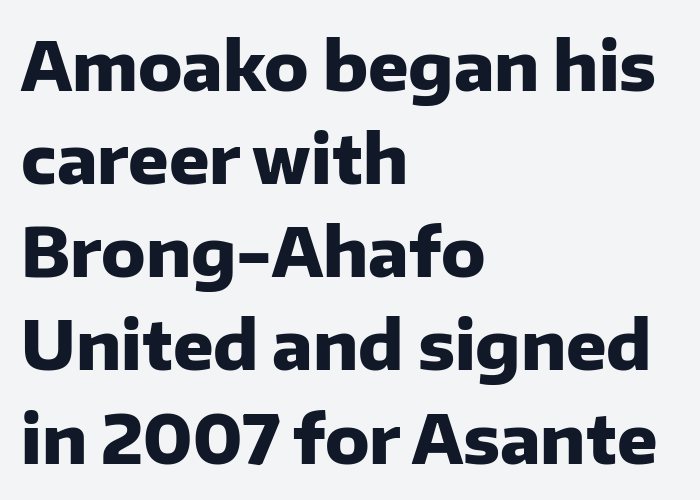
Q: Is the text bold? A: Yes.
Q: Is the text italic (slanted)? A: No, it is upright.
Q: Is the typeface a serif or a sans-serif typeface? A: Sans-serif.
Q: Is the text underlined? A: No.
Q: How is the paragraph aligned? A: Left-aligned.
Q: Is the spacing between letters normal or unusually wide? A: Normal.
Q: Is the spacing between lines tight, normal or loose? A: Normal.
Q: Width (condensed, normal, or wide)? A: Normal.
Q: Stroke contrast? A: Low.
Q: x-height? A: Medium.
Q: Monospaced? A: No.
